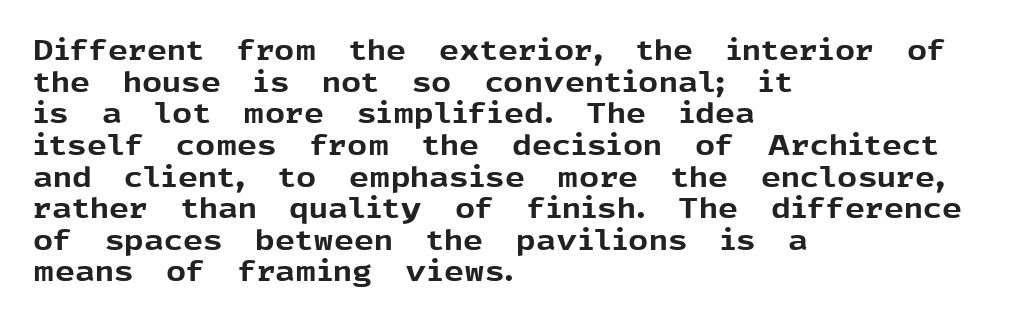
{"serif": "no", "italic": "no", "bold": "yes", "weight": "bold", "width": "normal", "x_height": "medium", "monospaced": "no", "underline": "no", "align": "left", "line_spacing": "tight", "line_spacing_ratio": 1.13, "letter_spacing": "normal", "letter_spacing_em": 0.0, "glyph_px": 28}
